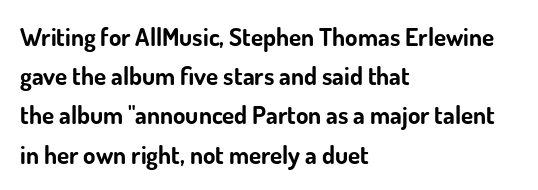
{"italic": "no", "bold": "yes", "underline": "no", "align": "left", "line_spacing": "normal", "line_spacing_ratio": 1.57, "letter_spacing": "normal", "letter_spacing_em": 0.0, "glyph_px": 25}
